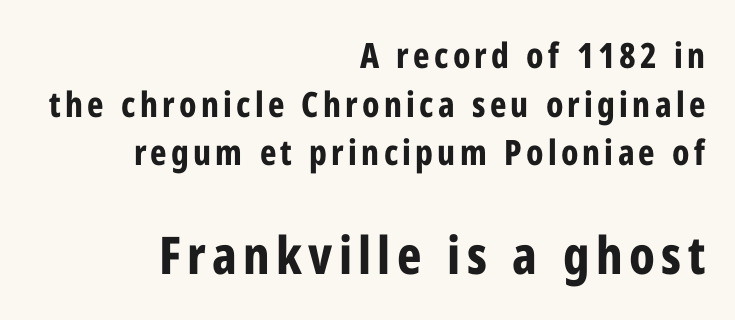
{"serif": "no", "italic": "no", "bold": "yes", "weight": "bold", "width": "condensed", "stroke_contrast": "low", "x_height": "medium", "monospaced": "no", "underline": "no", "align": "right", "line_spacing": "normal", "line_spacing_ratio": 1.39, "larger_block": "second", "size_ratio": 1.49, "glyph_px": 52}
